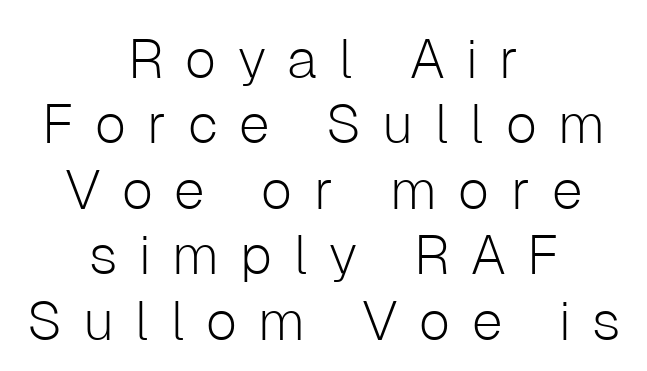
{"serif": "no", "italic": "no", "bold": "no", "weight": "light", "width": "normal", "stroke_contrast": "low", "x_height": "medium", "monospaced": "no", "underline": "no", "align": "center", "line_spacing_ratio": 1.19, "letter_spacing": "wide", "letter_spacing_em": 0.39, "glyph_px": 55}
